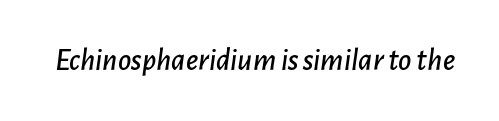
A clean baseline with only descenders dipping below it. No extra tracking has been applied to these lines. Spacing verdict: proportional, widths tailored to each character. Looking at the ascenders, they clearly lean.
